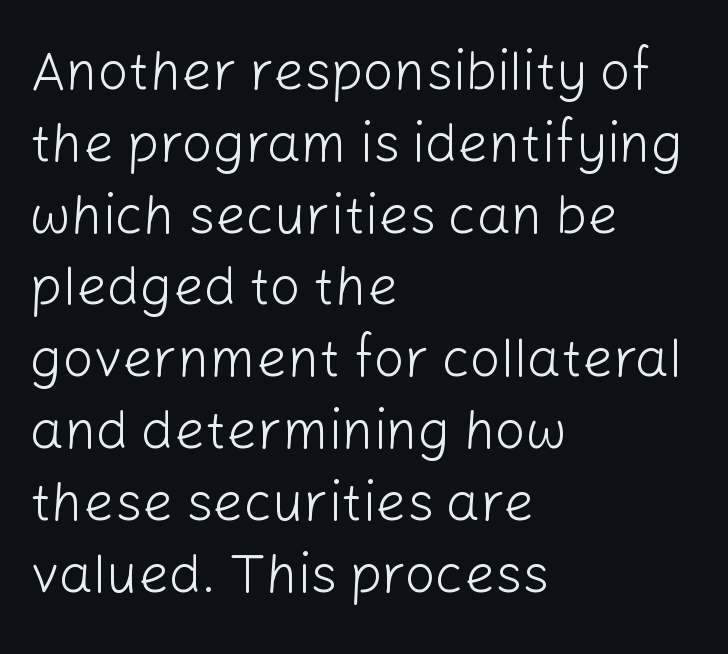
The image shows 54 px light sans-serif type, upright; set left-aligned, normal line spacing (1.33x), normal letter spacing, not underlined; low stroke contrast and a medium x-height.
